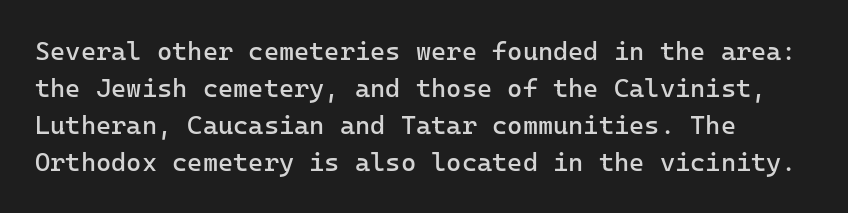
Q: Is the text bold? A: No.
Q: Is the text italic (slanted)? A: No, it is upright.
Q: Is the text underlined? A: No.
Q: Is the spacing between letters normal or unusually wide? A: Normal.
Q: Is the spacing between lines tight, normal or loose? A: Normal.
